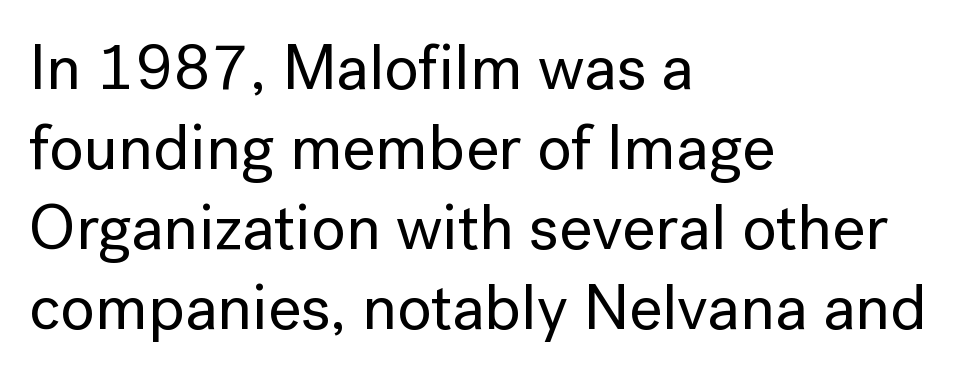
Q: Is the text italic (slanted)? A: No, it is upright.
Q: Is the typeface a serif or a sans-serif typeface? A: Sans-serif.
Q: Is the text underlined? A: No.
Q: How is the paragraph aligned? A: Left-aligned.
Q: Is the spacing between letters normal or unusually wide? A: Normal.
Q: Is the spacing between lines tight, normal or loose? A: Normal.
Q: Width (condensed, normal, or wide)? A: Normal.
Q: Stroke contrast? A: Low.
Q: x-height? A: Medium.
Q: Monospaced? A: No.
